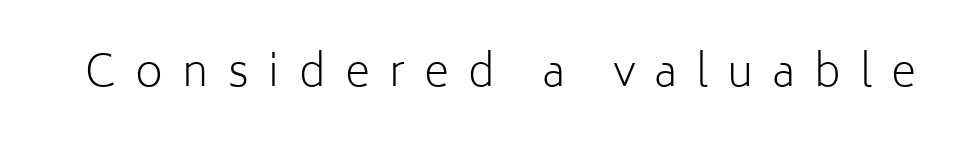
The image shows 43 px light sans-serif type, upright; set unusually wide letter spacing (+0.45 em), not underlined; low stroke contrast and a medium x-height.
